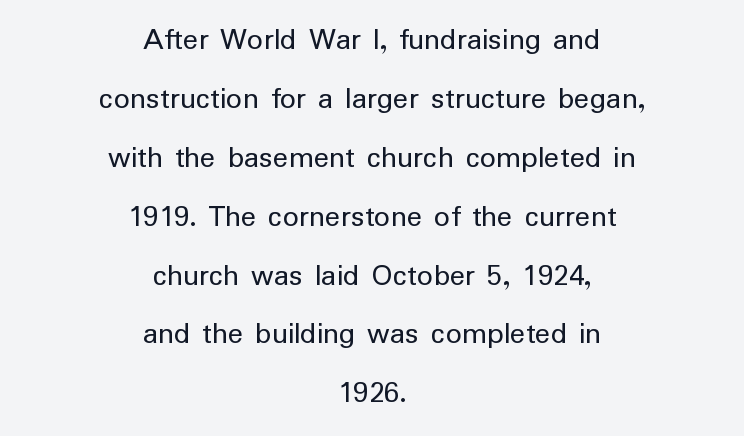
{"serif": "no", "italic": "no", "bold": "no", "weight": "regular", "width": "normal", "stroke_contrast": "low", "x_height": "medium", "monospaced": "no", "underline": "no", "align": "center", "line_spacing_ratio": 1.84, "letter_spacing": "normal", "letter_spacing_em": 0.0, "glyph_px": 32}
